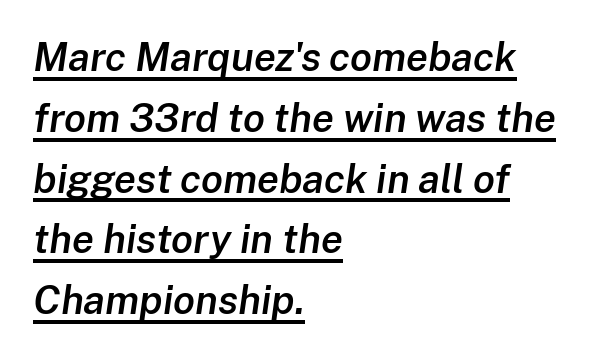
The image shows 40 px semibold type, italic (leaning right); set left-aligned, normal line spacing (1.52x), normal letter spacing, underlined; low stroke contrast and a medium x-height.
